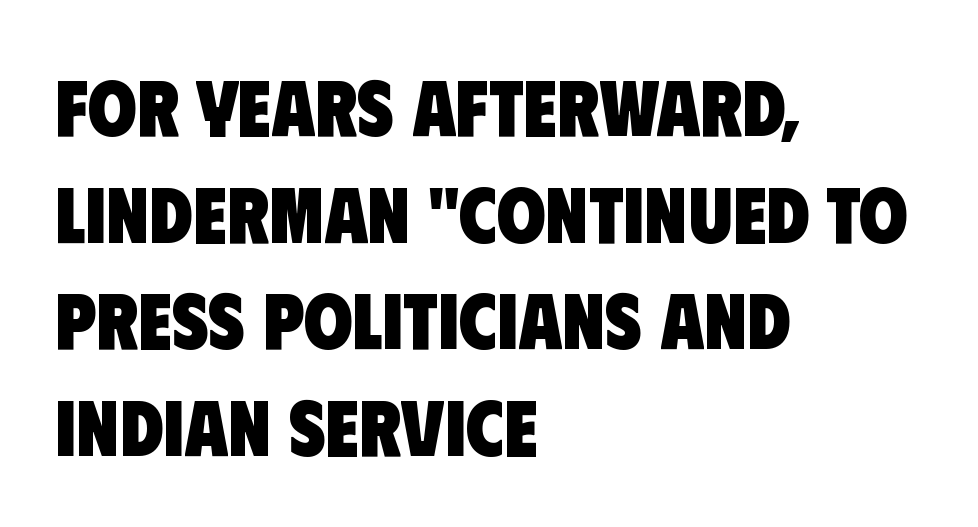
The image shows 79 px heavy, condensed sans-serif type; set left-aligned, normal line spacing (1.35x), normal letter spacing, not underlined; low stroke contrast and a large x-height.
